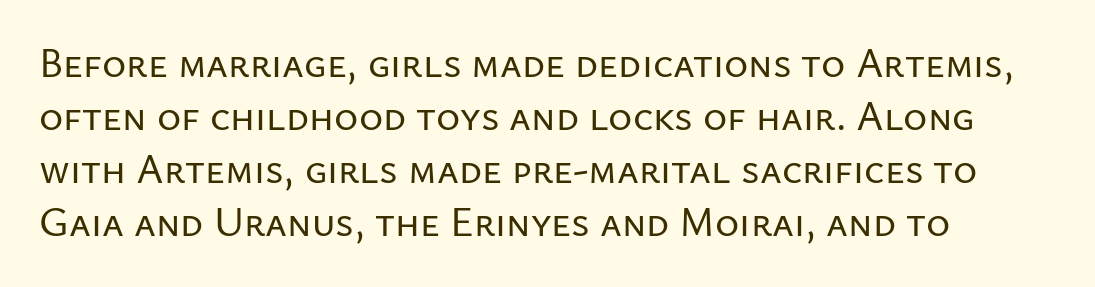
Q: Is the text italic (slanted)? A: No, it is upright.
Q: Is the typeface a serif or a sans-serif typeface? A: Sans-serif.
Q: Is the text underlined? A: No.
Q: How is the paragraph aligned? A: Left-aligned.
Q: Is the spacing between letters normal or unusually wide? A: Normal.
Q: Is the spacing between lines tight, normal or loose? A: Normal.
Q: Width (condensed, normal, or wide)? A: Normal.
Q: Stroke contrast? A: Low.
Q: x-height? A: Medium.
Q: Monospaced? A: No.
